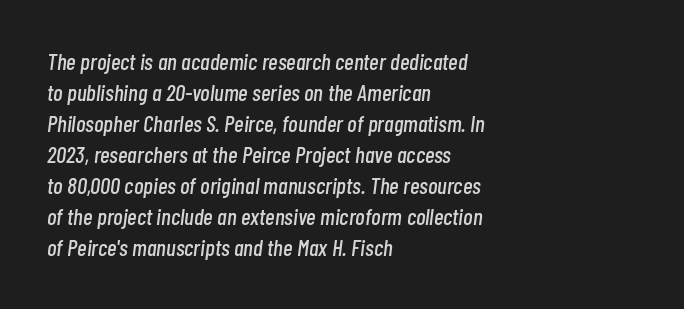
Q: Is the text italic (slanted)? A: Yes, it leans right by about 7 degrees.
Q: Is the text underlined? A: No.
Q: How is the paragraph aligned? A: Left-aligned.
Q: Is the spacing between letters normal or unusually wide? A: Normal.
Q: Is the spacing between lines tight, normal or loose? A: Normal.
